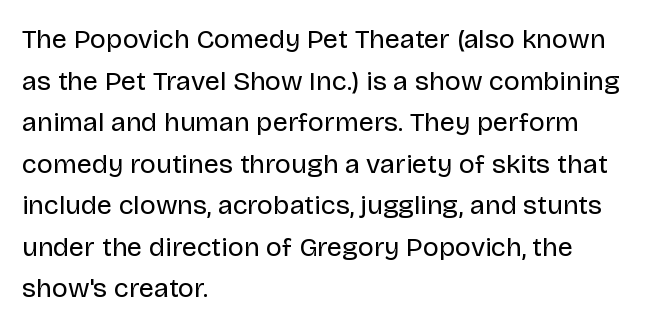
The image shows 27 px text type, upright; set left-aligned, normal line spacing (1.54x), normal letter spacing, not underlined.
